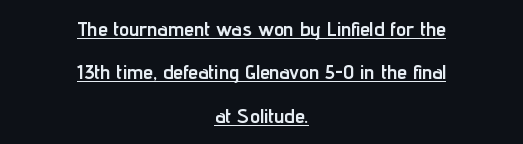
The image shows 20 px bold type, upright; set centered, loose line spacing (2.17x), normal letter spacing, underlined.
